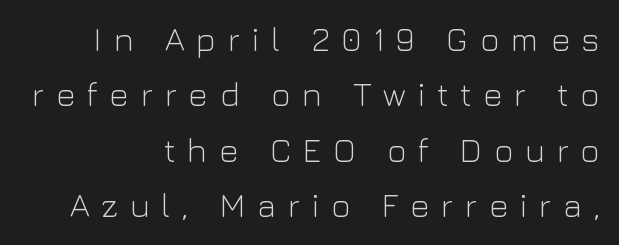
Q: Is the text bold? A: No.
Q: Is the text italic (slanted)? A: No, it is upright.
Q: Is the typeface a serif or a sans-serif typeface? A: Sans-serif.
Q: Is the text underlined? A: No.
Q: How is the paragraph aligned? A: Right-aligned.
Q: Is the spacing between letters normal or unusually wide? A: Unusually wide.
Q: Is the spacing between lines tight, normal or loose? A: Normal.
Q: Width (condensed, normal, or wide)? A: Normal.
Q: Stroke contrast? A: Low.
Q: x-height? A: Medium.
Q: Monospaced? A: No.
